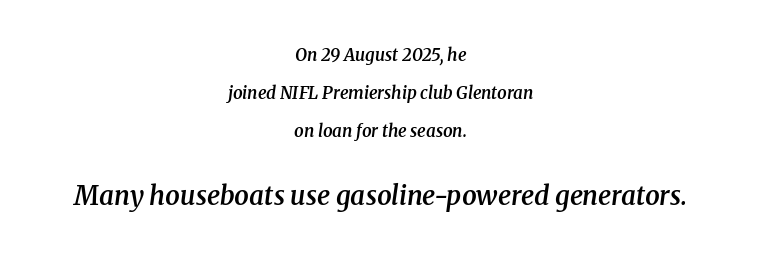
{"italic": "yes", "lean": "right", "slant_degrees": 8, "bold": "semi", "underline": "no", "align": "center", "line_spacing": "loose", "line_spacing_ratio": 2.24, "letter_spacing": "normal", "letter_spacing_em": 0.0, "larger_block": "second", "size_ratio": 1.53, "glyph_px": 26}
